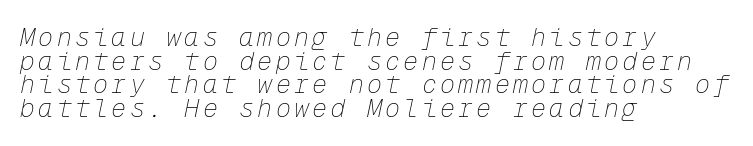
Q: Is the text bold? A: No.
Q: Is the text italic (slanted)? A: Yes, it leans right by about 12 degrees.
Q: Is the text underlined? A: No.
Q: How is the paragraph aligned? A: Left-aligned.
Q: Is the spacing between lines tight, normal or loose? A: Tight.
